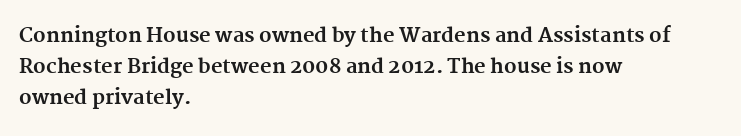
{"italic": "no", "bold": "yes", "underline": "no", "align": "left", "line_spacing": "normal", "line_spacing_ratio": 1.56, "letter_spacing": "normal", "letter_spacing_em": 0.0, "glyph_px": 20}
